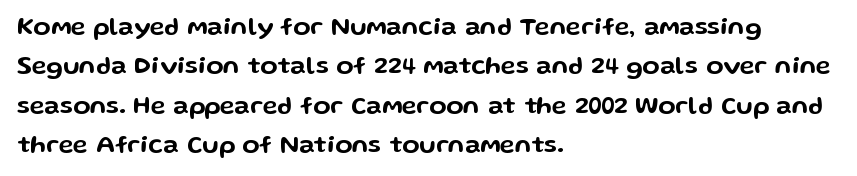
The setting favours the left margin, as ordinary paragraphs usually do. Is there any slant? The stems are plumb. A bare baseline throughout the passage. The letterforms sit shoulder to shoulder at normal distance. These lines sit exactly where default settings would place them.
